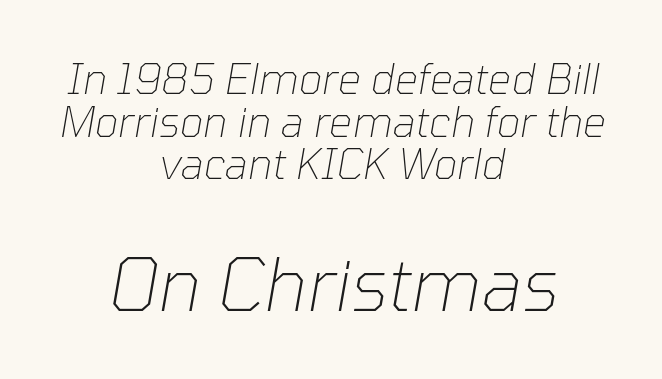
{"italic": "yes", "lean": "right", "slant_degrees": 10, "bold": "no", "weight": "thin", "width": "normal", "stroke_contrast": "low", "x_height": "medium", "monospaced": "no", "underline": "no", "align": "center", "line_spacing": "tight", "line_spacing_ratio": 1.04, "letter_spacing": "normal", "letter_spacing_em": 0.0, "larger_block": "second", "size_ratio": 1.76, "glyph_px": 72}
